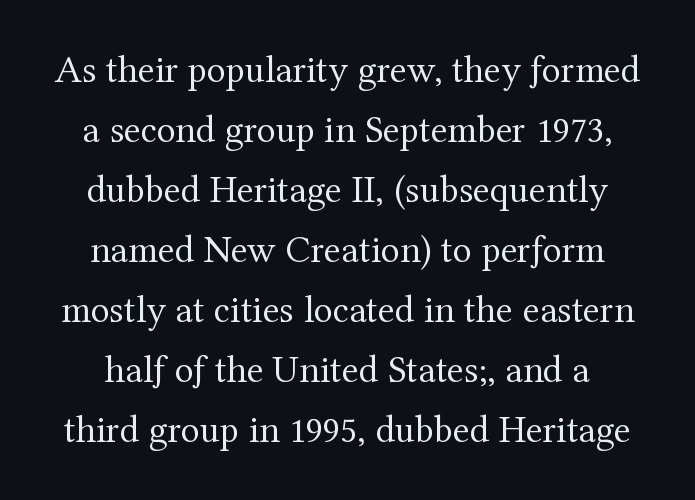
Counters stay open thanks to moderate or lighter strokes. Plain, unruled lines of type. Proportional: the letters do not fall into vertical columns. Type style note: has serifs. Tracking value appears to be zero — textbook default spacing.
